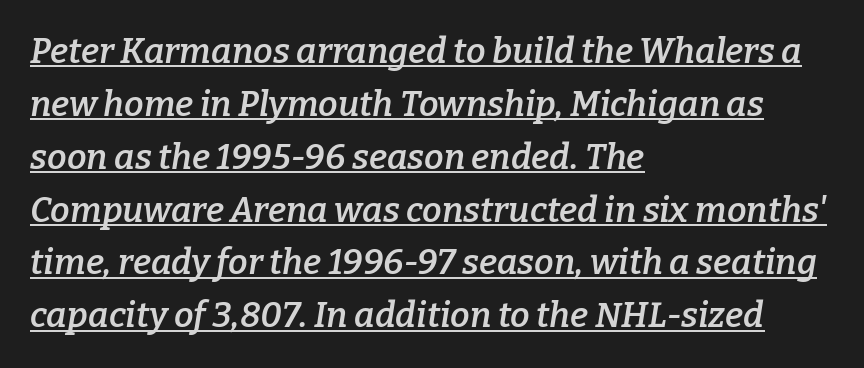
The line texture is even and compact thanks to regular tracking. The rendered words wear a rule along their underside. The face used here is proportionally spaced, like ordinary book or web type. In CSS terms this would be text-align: left. Emphasis-style slanted type is in use. A typesetter would call this leading conventional body-copy spacing.
